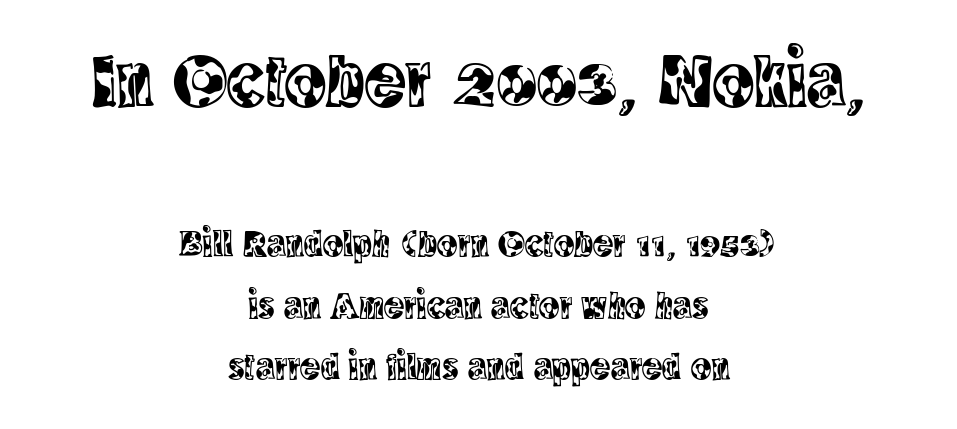
Proportional: the letters do not fall into vertical columns. Horizontally, the lines are justified to the midpoint only. Which of the two is more prominent by size? The first, at the top. Honestly, there is no underline to notice here at all. The gaps between neighbouring characters are ordinary and unremarkable. The typeface chosen for these lines features serifs.
